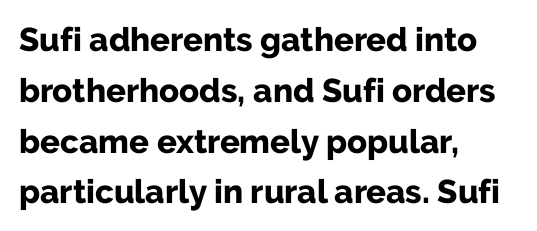
The image shows 33 px bold sans-serif type, upright; set left-aligned, normal line spacing (1.54x), normal letter spacing, not underlined; low stroke contrast and a medium x-height.
